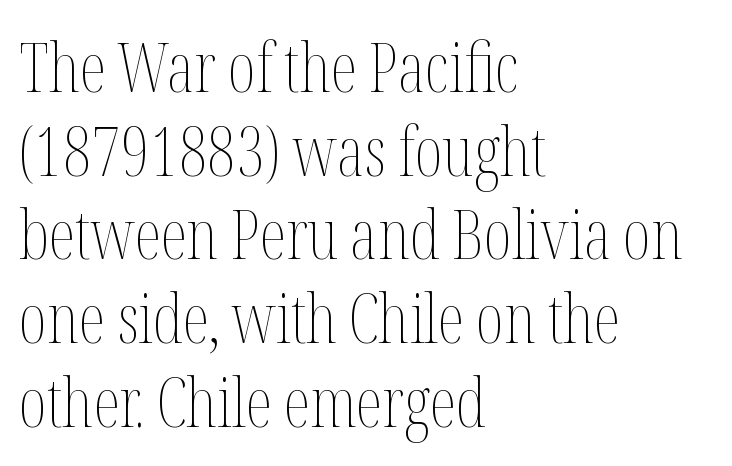
Q: Is the text bold? A: No.
Q: Is the text italic (slanted)? A: No, it is upright.
Q: Is the text underlined? A: No.
Q: How is the paragraph aligned? A: Left-aligned.
Q: Is the spacing between letters normal or unusually wide? A: Normal.
Q: Width (condensed, normal, or wide)? A: Condensed.
Q: Stroke contrast? A: Medium.
Q: x-height? A: Medium.
Q: Monospaced? A: No.
